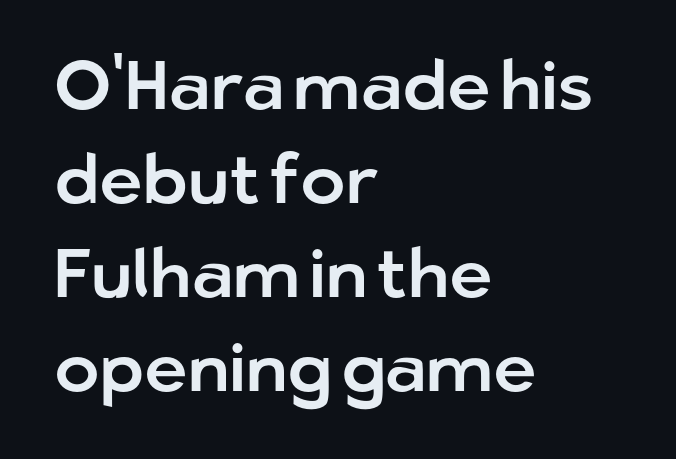
{"serif": "no", "italic": "no", "width": "normal", "stroke_contrast": "low", "x_height": "medium", "monospaced": "no", "underline": "no", "align": "left", "line_spacing": "normal", "line_spacing_ratio": 1.38, "letter_spacing": "normal", "letter_spacing_em": 0.0, "glyph_px": 68}
